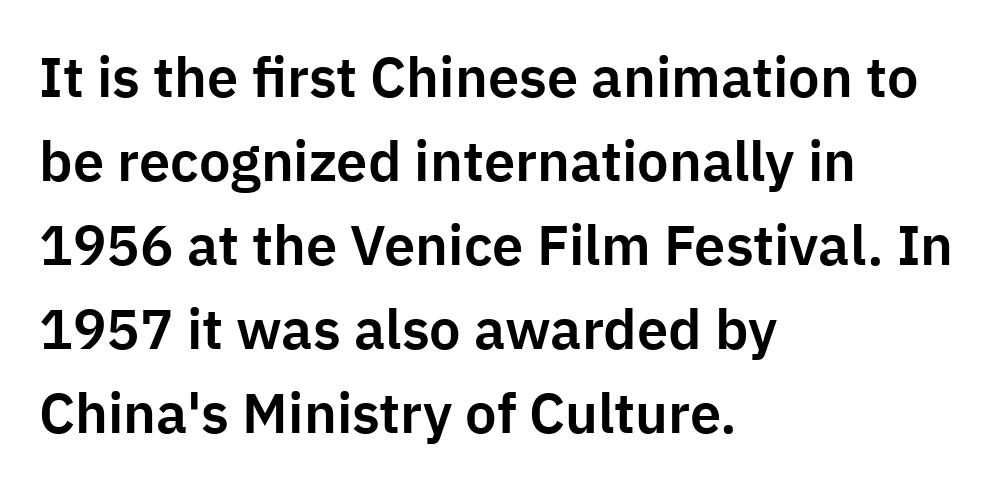
{"serif": "no", "italic": "no", "width": "normal", "stroke_contrast": "low", "x_height": "medium", "monospaced": "no", "underline": "no", "align": "left", "line_spacing": "normal", "line_spacing_ratio": 1.5, "letter_spacing": "normal", "letter_spacing_em": 0.0, "glyph_px": 56}
